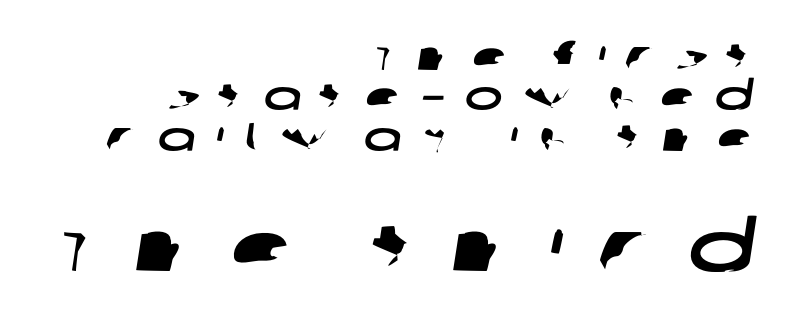
Character widths vary here, with narrow letters taking less room than wide ones. The gaps between neighbouring characters are conspicuously large. Does the leading feel generous? Not at all — it's pinched. Unmarked baselines from the first word to the last. A sans-serif font was chosen for this passage. The second block has been scaled up relative to the first.
